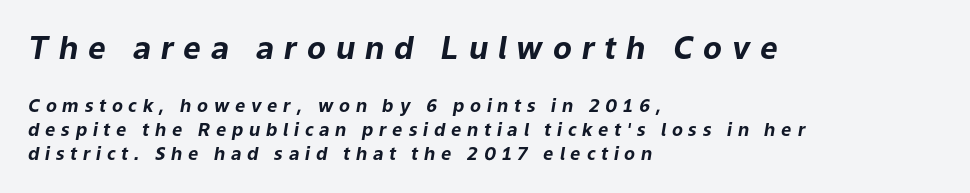
Underlining? Definitely not there. Tall strokes in this sample are angled rather than plumb. Each letter keeps its own natural width here, so spacing adapts to shape. Look at the glyph heights: the upper group is clearly the bigger setting. These lines stack with their left ends in a neat column. In terms of weight, the rendering is a true, heavy bold.
